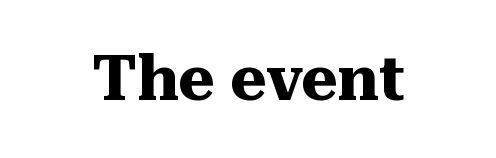
{"serif": "yes", "italic": "no", "bold": "yes", "weight": "heavy", "width": "normal", "stroke_contrast": "medium", "x_height": "medium", "monospaced": "no", "underline": "no", "letter_spacing": "normal", "letter_spacing_em": 0.0, "glyph_px": 62}
